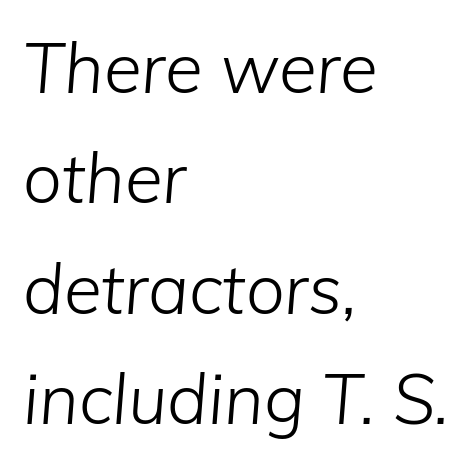
{"italic": "yes", "lean": "right", "slant_degrees": 5, "bold": "no", "weight": "light", "width": "normal", "stroke_contrast": "low", "x_height": "medium", "monospaced": "no", "underline": "no", "align": "left", "line_spacing": "normal", "line_spacing_ratio": 1.6, "letter_spacing": "normal", "letter_spacing_em": 0.0, "glyph_px": 69}
